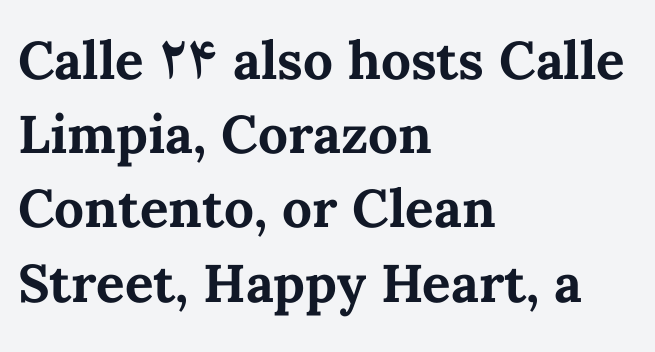
Words float on clear page, feet unadorned. A typesetter would call this proportional, since set widths differ per character. The characters look thick and weighty, a clear bold. Quick note: not italic, upright. Left-aligned paragraph, ragged on the right. Leading: standard.
